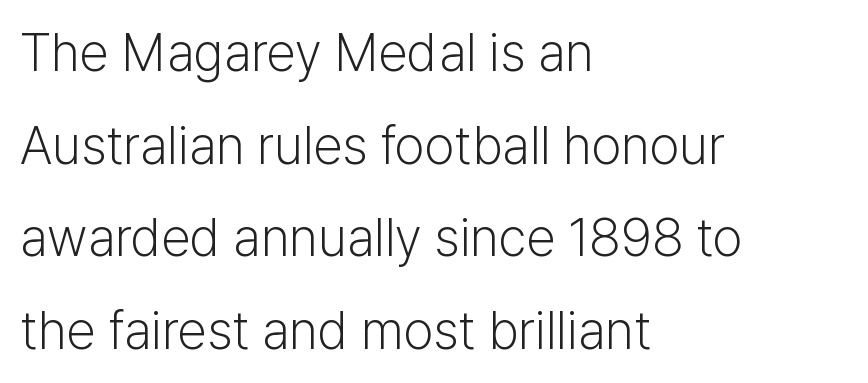
Ordinary non-slanted type is in use. Inter-character spacing is left at the font's built-in metrics. The ragged edge is on the right, which tells us the setting is flush left. The zone under the glyphs is completely vacant. Each letter keeps its own natural width here, so spacing adapts to shape. Note: no serifs on the glyphs.
